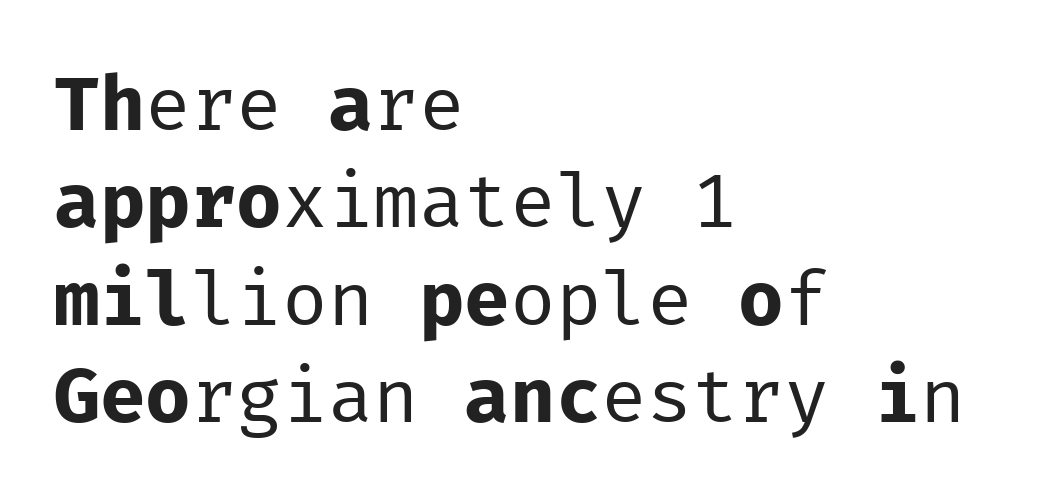
The rows are spaced the way most documents space them. The face used here is monospaced, like something from a code editor. Layout note: lines flush left. The space beneath each line is pristine and unruled.
